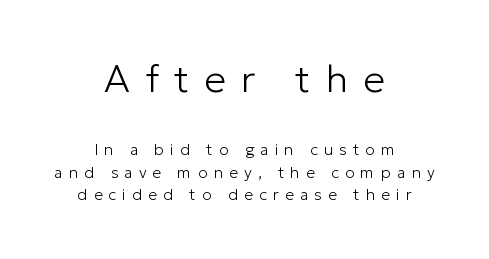
The image shows 39 px light sans-serif type, upright; set centered, normal line spacing (1.41x), unusually wide letter spacing (+0.38 em), not underlined; the first (top) block is 2.44x larger; low stroke contrast and a medium x-height.
